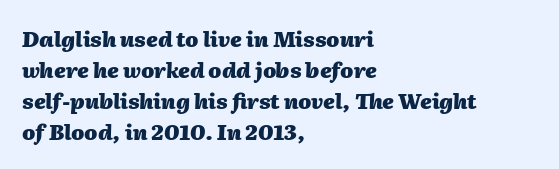
Nobody drew a line under any word here. Does extra space separate the letters? No, they use regular spacing. These lines stack with their left ends in a neat column. Summary of vertical rhythm: regular, with standard interline spacing. Rendered with sloped, italic letterforms.
